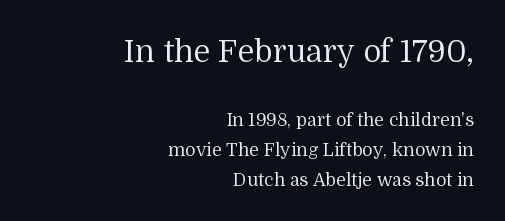
In this sample the first text group is rendered at the bigger scale. The tracking reads as untouched default to a designer's eye. The lettering holds an erect, upright posture throughout. This sample has the flowing, uneven cadence of proportional lettering. The type family on display is of the serif kind. Notice how descenders clear the ascenders below comfortably — that's standard leading.
